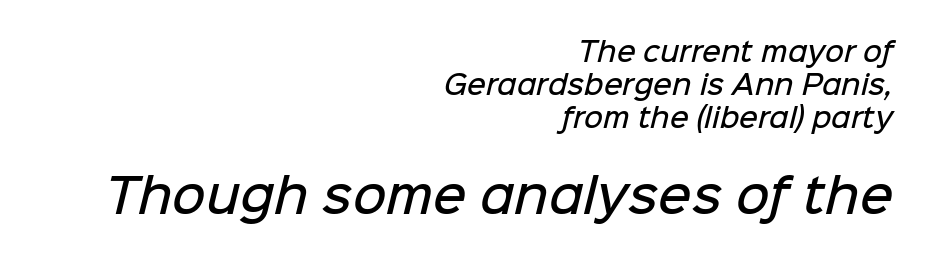
The image shows 46 px semibold sans-serif type; set right-aligned, normal line spacing (1.27x), normal letter spacing, not underlined; the second (bottom) block is 1.77x larger; low stroke contrast and a medium x-height.
